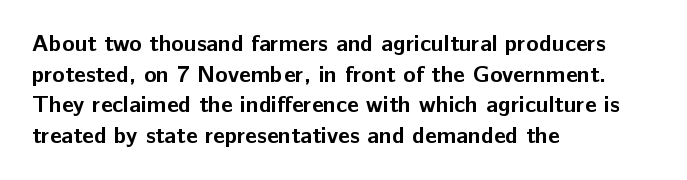
Q: Is the text bold? A: Yes.
Q: Is the text italic (slanted)? A: No, it is upright.
Q: Is the text underlined? A: No.
Q: How is the paragraph aligned? A: Left-aligned.
Q: Is the spacing between letters normal or unusually wide? A: Normal.
Q: Is the spacing between lines tight, normal or loose? A: Normal.
